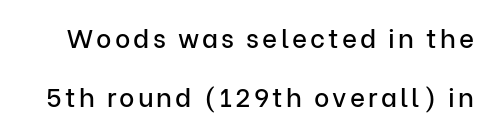
Every character sits straight up, as roman type does. You could fit nearly another row in the gap between these rows. Check under the words: just untouched page.
